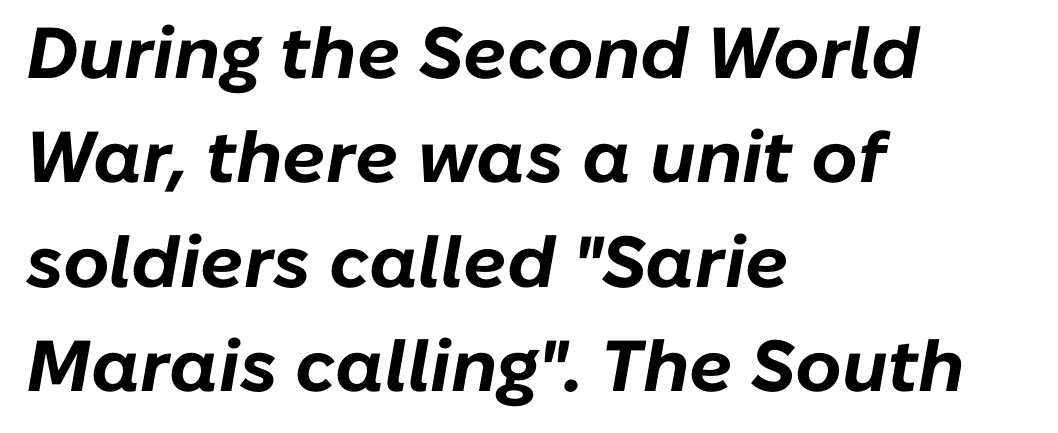
{"italic": "yes", "lean": "right", "slant_degrees": 10, "bold": "yes", "weight": "bold", "width": "normal", "stroke_contrast": "low", "x_height": "medium", "monospaced": "no", "underline": "no", "align": "left", "line_spacing": "normal", "line_spacing_ratio": 1.45, "letter_spacing": "normal", "letter_spacing_em": 0.0, "glyph_px": 72}
